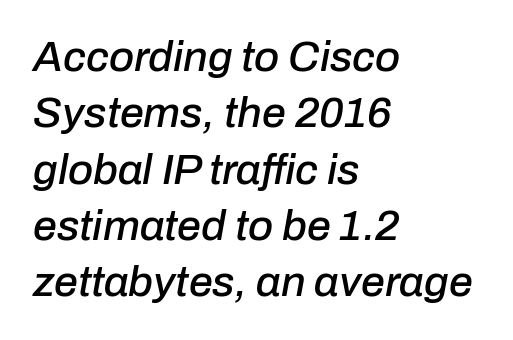
{"italic": "yes", "lean": "right", "slant_degrees": 10, "width": "normal", "stroke_contrast": "low", "x_height": "medium", "monospaced": "no", "underline": "no", "align": "left", "line_spacing": "normal", "line_spacing_ratio": 1.31, "letter_spacing": "normal", "letter_spacing_em": 0.0, "glyph_px": 43}
